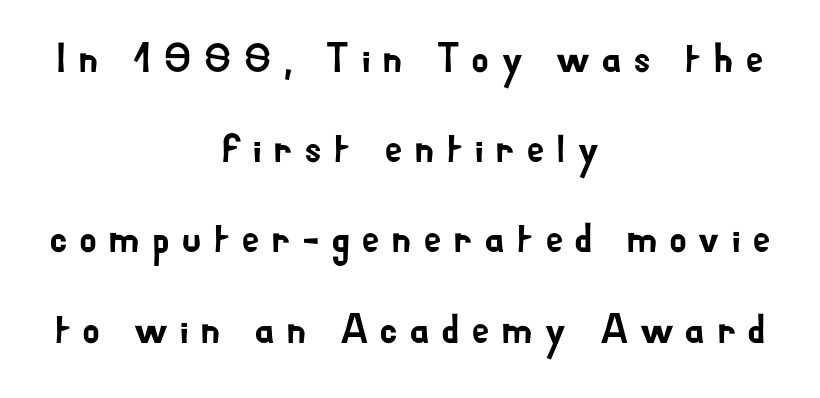
Q: Is the text italic (slanted)? A: No, it is upright.
Q: Is the typeface a serif or a sans-serif typeface? A: Sans-serif.
Q: Is the text underlined? A: No.
Q: How is the paragraph aligned? A: Centered.
Q: Is the spacing between letters normal or unusually wide? A: Unusually wide.
Q: Is the spacing between lines tight, normal or loose? A: Loose.
Q: Width (condensed, normal, or wide)? A: Normal.
Q: Stroke contrast? A: Low.
Q: x-height? A: Small.
Q: Monospaced? A: No.
